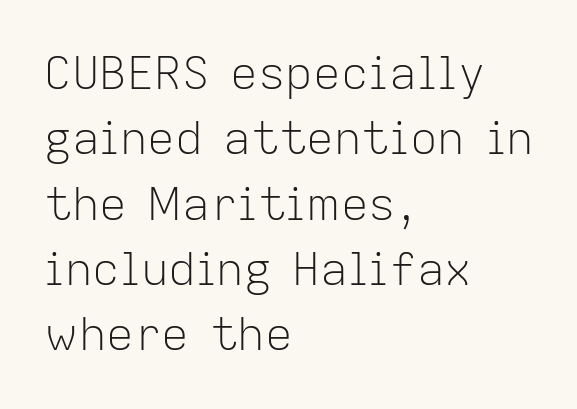
No word sits above an underline. One glance says typical: line gaps are just what's usual. Short and long lines alike share a common starting point at left. Ascenders rise straight up at ninety degrees.
